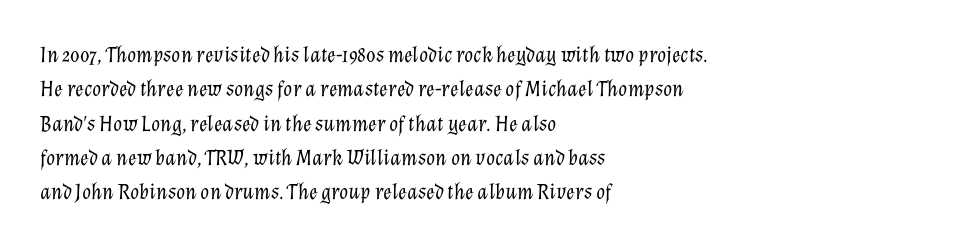
{"italic": "yes", "lean": "right", "slant_degrees": 12, "bold": "no", "underline": "no", "align": "left", "line_spacing": "normal", "line_spacing_ratio": 1.49, "letter_spacing": "normal", "letter_spacing_em": 0.0, "glyph_px": 23}
